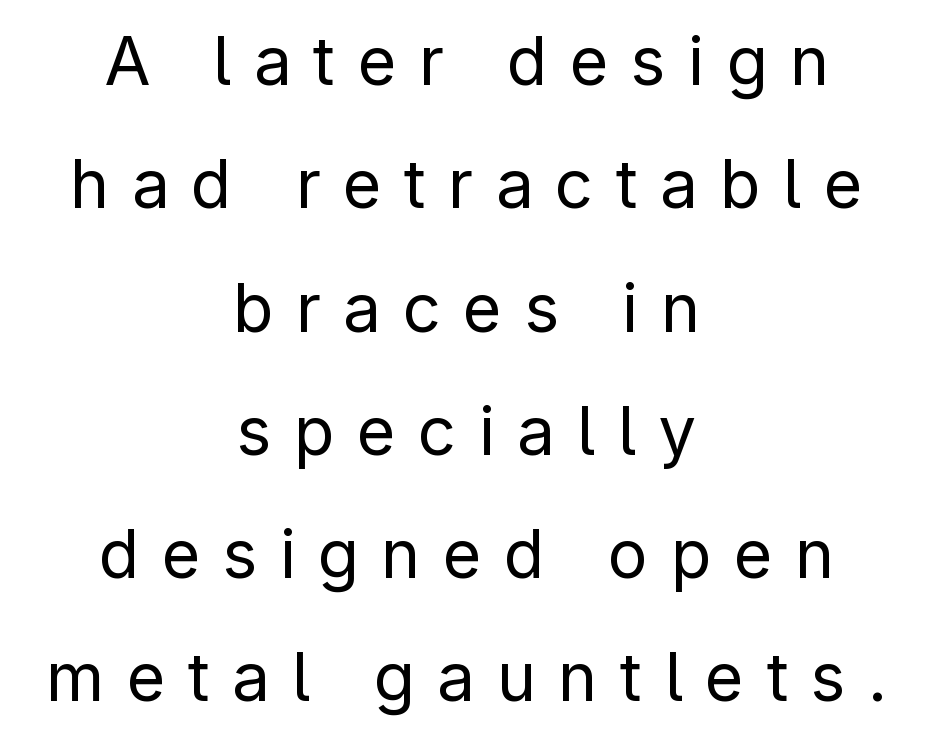
{"serif": "no", "italic": "no", "bold": "no", "weight": "regular", "width": "normal", "stroke_contrast": "low", "x_height": "medium", "monospaced": "no", "underline": "no", "align": "center", "line_spacing_ratio": 1.84, "letter_spacing": "wide", "letter_spacing_em": 0.33, "glyph_px": 67}
